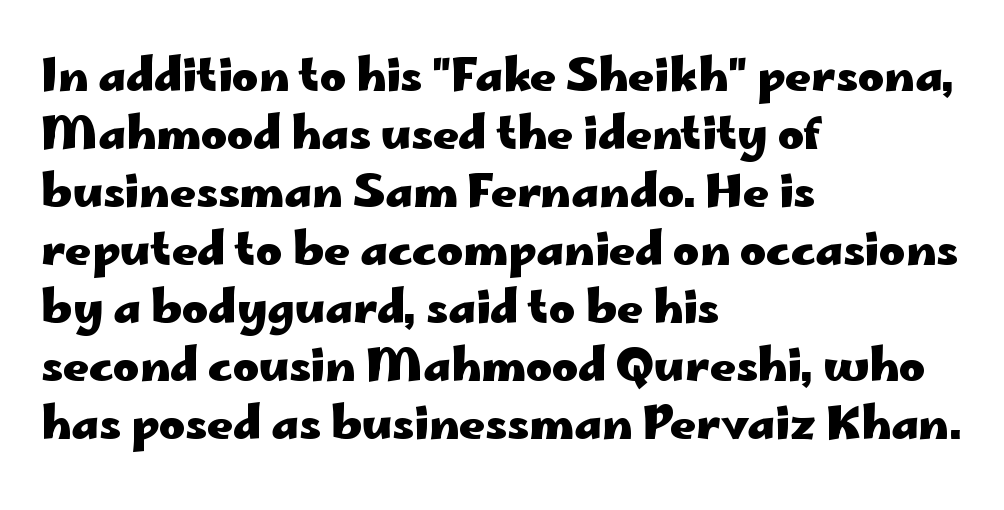
The image shows 45 px heavy, wide sans-serif type, upright; set left-aligned, normal line spacing (1.29x), normal letter spacing, not underlined; low stroke contrast and a small x-height.
